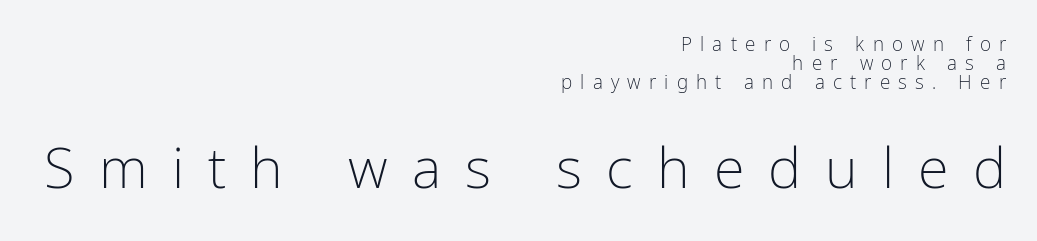
{"serif": "no", "italic": "no", "bold": "no", "weight": "light", "width": "condensed", "stroke_contrast": "low", "x_height": "medium", "monospaced": "no", "underline": "no", "align": "right", "line_spacing": "tight", "line_spacing_ratio": 0.99, "letter_spacing": "wide", "letter_spacing_em": 0.43, "larger_block": "second", "size_ratio": 2.95, "glyph_px": 56}
